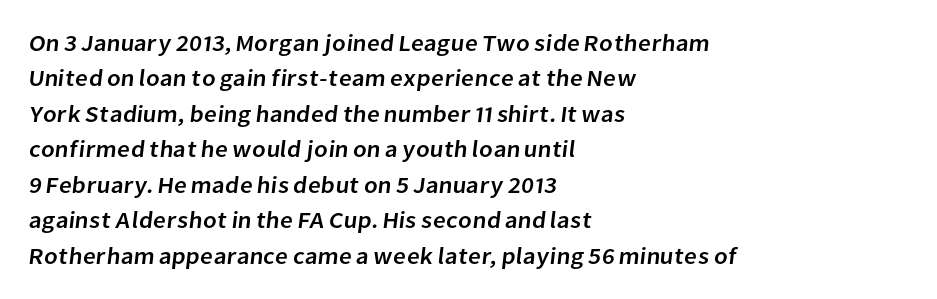
{"underline": "no", "align": "left", "line_spacing": "normal", "line_spacing_ratio": 1.54, "letter_spacing": "normal", "letter_spacing_em": 0.0, "glyph_px": 23}
